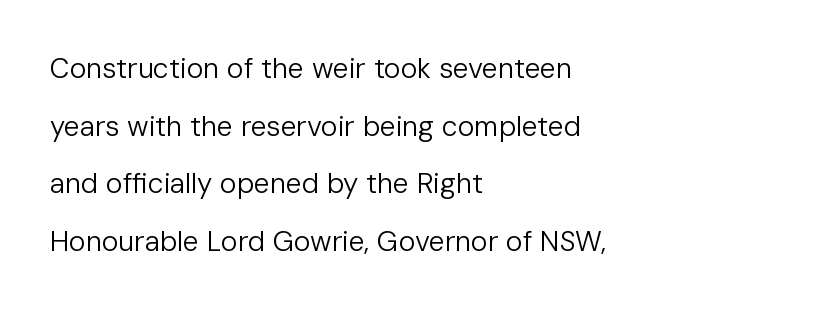
Heaviness? Minimal to ordinary, like unemphasized prose. The passage shown is typeset with a sans-serif family. The type is set solid horizontally, with unmodified tracking. Reading down the column, the eye jumps a long way to each next line.
